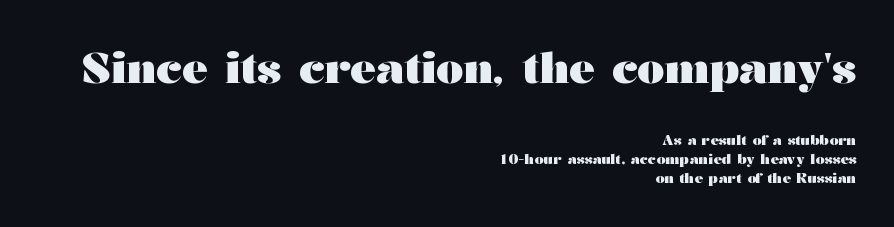
Serifs: yes, visible at the terminals of the letterforms. Notice how descenders clear the ascenders below comfortably — that's standard leading. These lines carry a lot of weight — the face is fully bold. The compositor pushed each line to the right boundary. A clean baseline with only descenders dipping below it.
